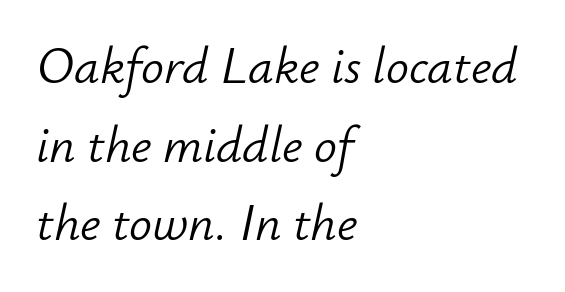
The image shows 51 px light type, italic (leaning right); set left-aligned, normal line spacing (1.54x), normal letter spacing, not underlined; low stroke contrast and a small x-height.
